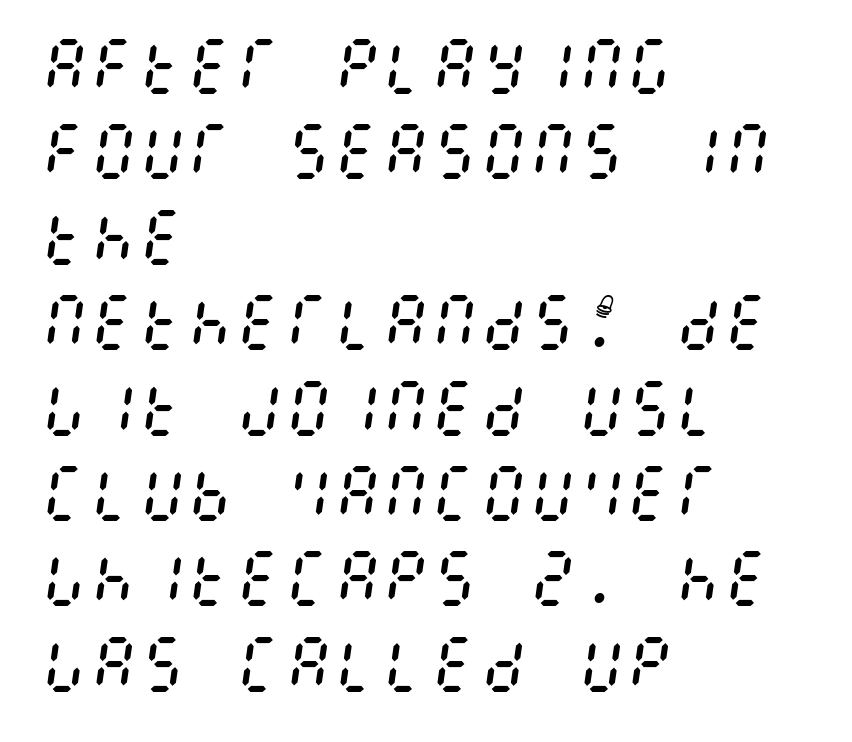
Q: Is the text bold? A: No.
Q: Is the text italic (slanted)? A: Yes, it leans right by about 8 degrees.
Q: Is the text underlined? A: No.
Q: How is the paragraph aligned? A: Left-aligned.
Q: Is the spacing between letters normal or unusually wide? A: Normal.
Q: Is the spacing between lines tight, normal or loose? A: Normal.
Q: Width (condensed, normal, or wide)? A: Condensed.
Q: Stroke contrast? A: Medium.
Q: x-height? A: Large.
